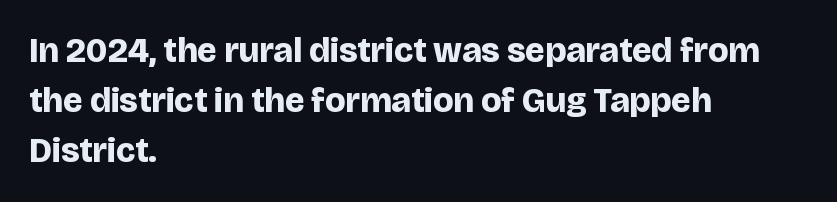
The image shows 35 px bold sans-serif type, upright; set left-aligned, normal line spacing (1.43x), normal letter spacing, not underlined; low stroke contrast and a large x-height.
